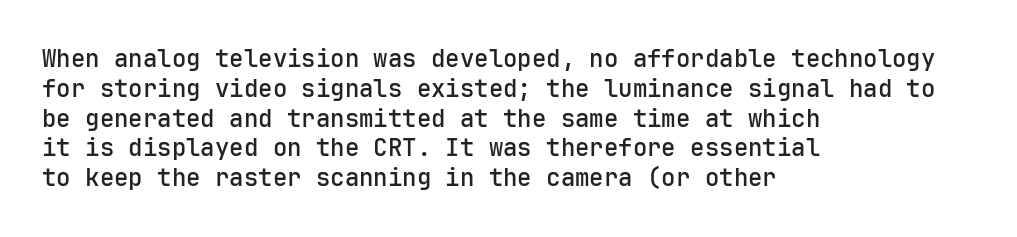
The image shows 24 px text type, upright; set left-aligned, line spacing 1.24x, normal letter spacing, not underlined.
